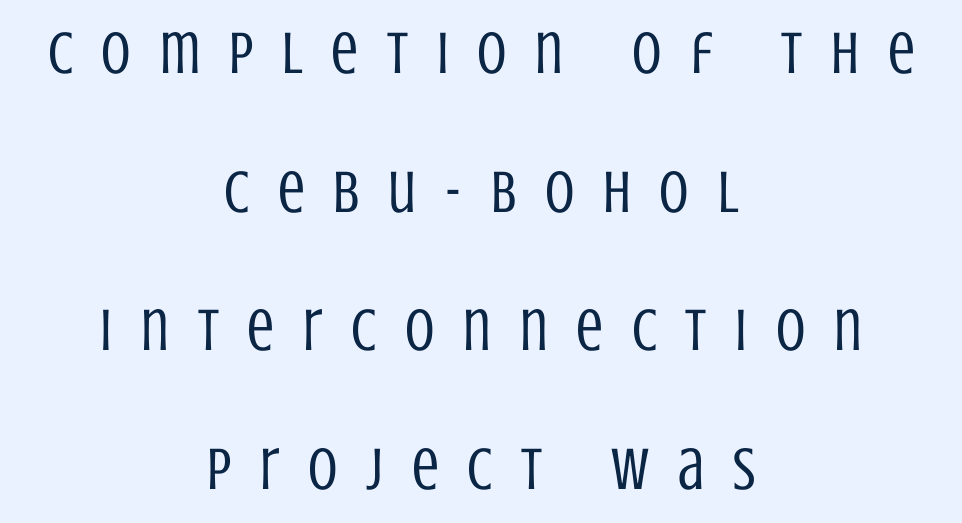
Q: Is the text bold? A: No.
Q: Is the text italic (slanted)? A: No, it is upright.
Q: Is the typeface a serif or a sans-serif typeface? A: Sans-serif.
Q: Is the text underlined? A: No.
Q: How is the paragraph aligned? A: Centered.
Q: Is the spacing between letters normal or unusually wide? A: Unusually wide.
Q: Is the spacing between lines tight, normal or loose? A: Loose.
Q: Width (condensed, normal, or wide)? A: Condensed.
Q: Stroke contrast? A: Low.
Q: x-height? A: Large.
Q: Monospaced? A: No.
